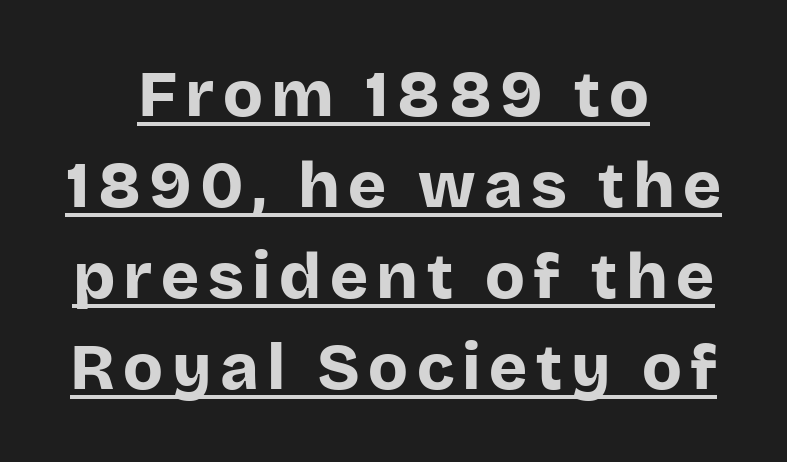
The image shows 65 px bold sans-serif type, upright; set centered, normal line spacing (1.4x), underlined; low stroke contrast and a large x-height.
